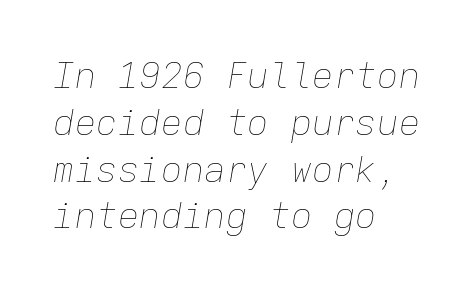
Q: Is the text bold? A: No.
Q: Is the text italic (slanted)? A: Yes, it leans right by about 9 degrees.
Q: Is the text underlined? A: No.
Q: How is the paragraph aligned? A: Left-aligned.
Q: Is the spacing between letters normal or unusually wide? A: Normal.
Q: Is the spacing between lines tight, normal or loose? A: Normal.
Q: Width (condensed, normal, or wide)? A: Normal.
Q: Stroke contrast? A: Low.
Q: x-height? A: Medium.
Q: Monospaced? A: Yes.
